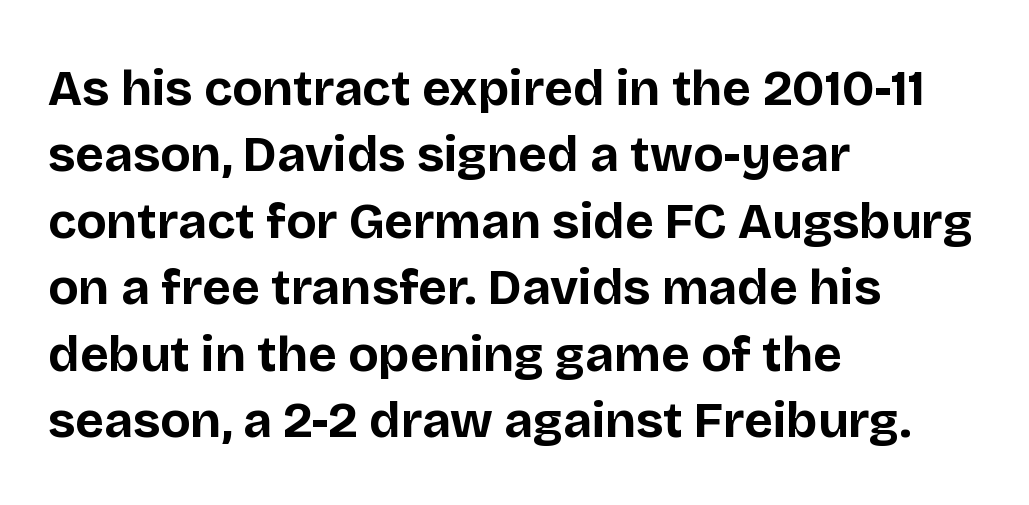
Q: Is the text bold? A: Yes.
Q: Is the text italic (slanted)? A: No, it is upright.
Q: Is the typeface a serif or a sans-serif typeface? A: Sans-serif.
Q: Is the text underlined? A: No.
Q: How is the paragraph aligned? A: Left-aligned.
Q: Is the spacing between letters normal or unusually wide? A: Normal.
Q: Is the spacing between lines tight, normal or loose? A: Normal.
Q: Width (condensed, normal, or wide)? A: Normal.
Q: Stroke contrast? A: Low.
Q: x-height? A: Large.
Q: Monospaced? A: No.
